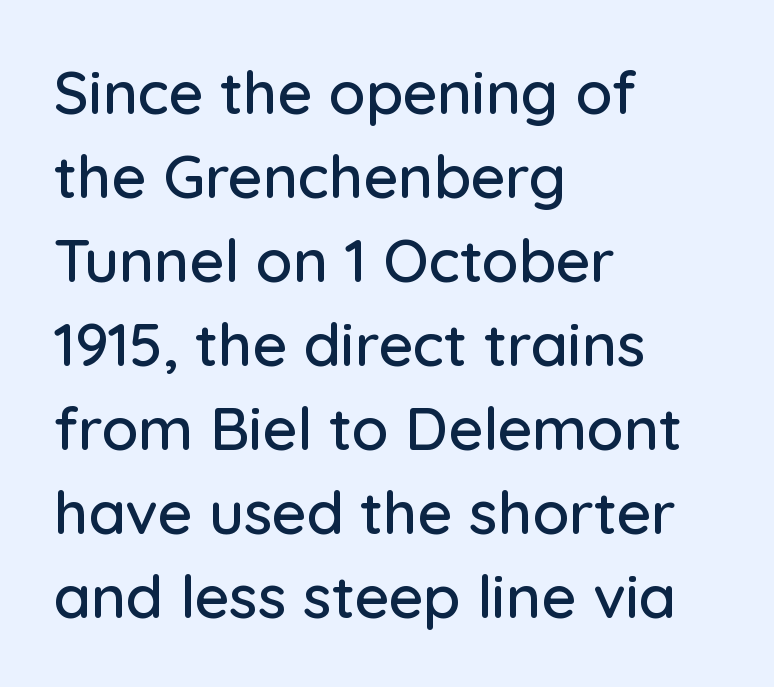
Each letter keeps its own natural width here, so spacing adapts to shape. If you drew a line through each stem, it would be perfectly vertical. Inter-character spacing is left at the font's built-in metrics. Casual observation: everything's shoved over to the left. Each row of text sits above clean, open space.
